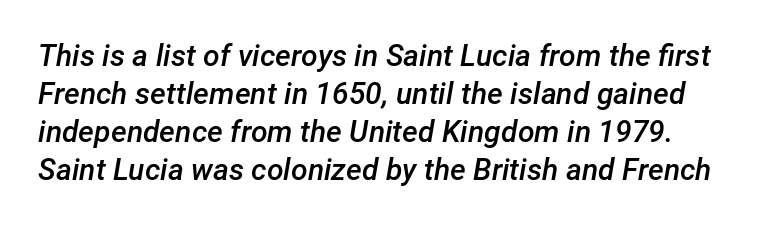
Q: Is the text bold? A: Semi-bold.
Q: Is the text italic (slanted)? A: Yes, it leans right by about 12 degrees.
Q: Is the text underlined? A: No.
Q: Is the spacing between letters normal or unusually wide? A: Normal.
Q: Is the spacing between lines tight, normal or loose? A: Normal.
Q: Width (condensed, normal, or wide)? A: Normal.
Q: Stroke contrast? A: Low.
Q: x-height? A: Medium.
Q: Monospaced? A: No.
